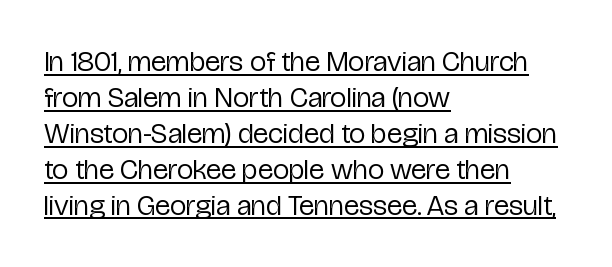
Q: Is the text bold? A: No.
Q: Is the text italic (slanted)? A: No, it is upright.
Q: Is the typeface a serif or a sans-serif typeface? A: Sans-serif.
Q: Is the text underlined? A: Yes.
Q: How is the paragraph aligned? A: Left-aligned.
Q: Is the spacing between letters normal or unusually wide? A: Normal.
Q: Width (condensed, normal, or wide)? A: Condensed.
Q: Stroke contrast? A: Low.
Q: x-height? A: Medium.
Q: Monospaced? A: No.
